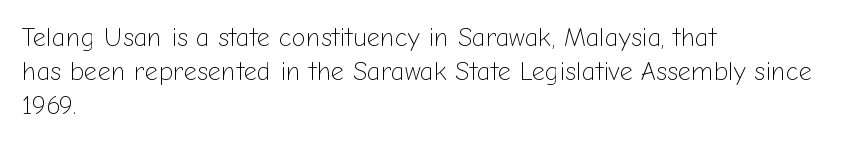
{"italic": "no", "bold": "no", "underline": "no", "align": "left", "line_spacing": "normal", "line_spacing_ratio": 1.3, "letter_spacing": "normal", "letter_spacing_em": 0.0, "glyph_px": 26}
